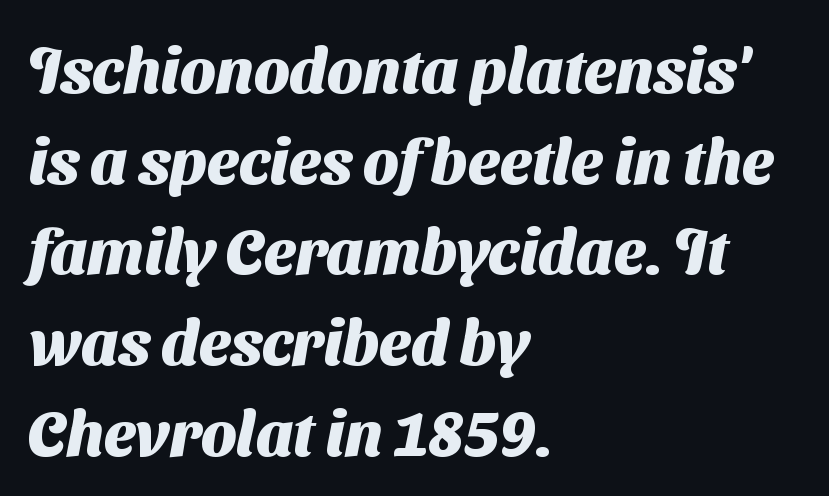
Q: Is the text bold? A: Yes.
Q: Is the typeface a serif or a sans-serif typeface? A: Sans-serif.
Q: Is the text underlined? A: No.
Q: How is the paragraph aligned? A: Left-aligned.
Q: Is the spacing between letters normal or unusually wide? A: Normal.
Q: Is the spacing between lines tight, normal or loose? A: Normal.
Q: Width (condensed, normal, or wide)? A: Normal.
Q: Stroke contrast? A: Medium.
Q: x-height? A: Medium.
Q: Monospaced? A: No.
